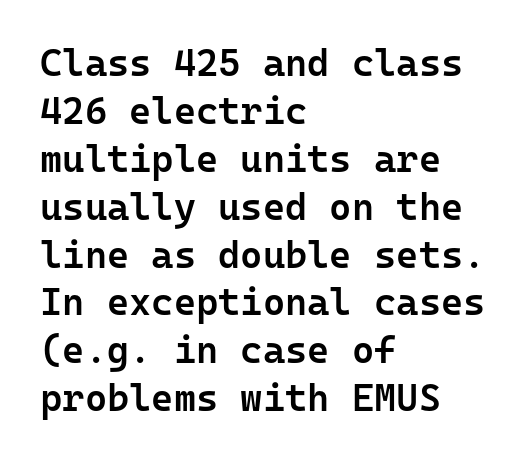
This sample has the even, mechanical cadence of fixed-width lettering. Serif or sans? Sans — the stroke terminals are bare. The designer left line spacing at the default. The passage is arranged the way most books set body copy — flush left. Between one letter and the next there's only the usual sliver of space.
